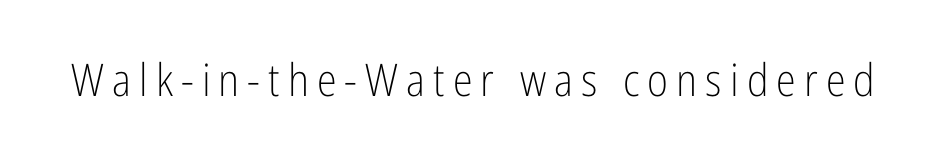
Q: Is the text bold? A: No.
Q: Is the text italic (slanted)? A: No, it is upright.
Q: Is the typeface a serif or a sans-serif typeface? A: Sans-serif.
Q: Is the text underlined? A: No.
Q: Width (condensed, normal, or wide)? A: Condensed.
Q: Stroke contrast? A: Low.
Q: x-height? A: Medium.
Q: Monospaced? A: No.
